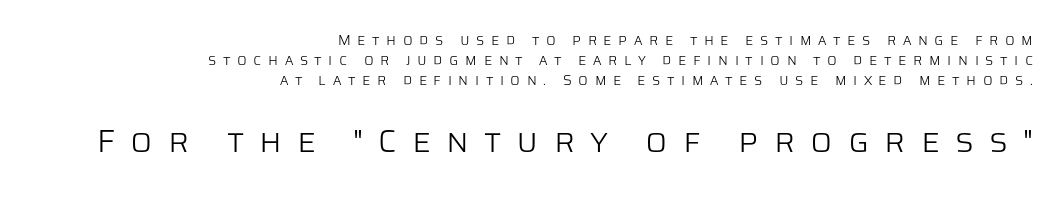
{"serif": "no", "italic": "no", "bold": "no", "weight": "light", "width": "normal", "stroke_contrast": "low", "x_height": "large", "monospaced": "no", "underline": "no", "align": "right", "line_spacing": "normal", "line_spacing_ratio": 1.44, "letter_spacing": "wide", "letter_spacing_em": 0.47, "larger_block": "second", "size_ratio": 2.29, "glyph_px": 32}
